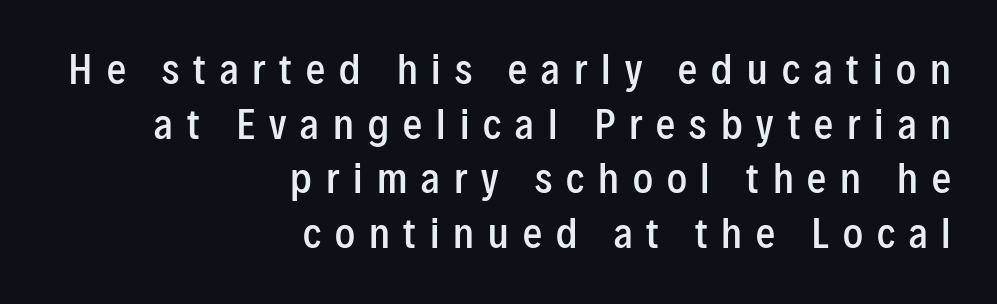
Q: Is the text bold? A: Semi-bold.
Q: Is the text italic (slanted)? A: No, it is upright.
Q: Is the typeface a serif or a sans-serif typeface? A: Sans-serif.
Q: Is the text underlined? A: No.
Q: How is the paragraph aligned? A: Right-aligned.
Q: Is the spacing between letters normal or unusually wide? A: Unusually wide.
Q: Is the spacing between lines tight, normal or loose? A: Normal.
Q: Width (condensed, normal, or wide)? A: Condensed.
Q: Stroke contrast? A: Low.
Q: x-height? A: Medium.
Q: Monospaced? A: No.
